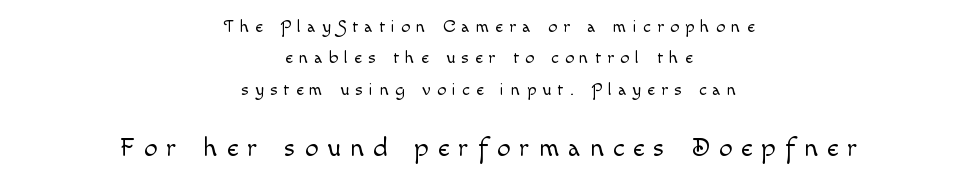
These lines have a slow, spaced-out rhythm from letter to letter. The strokes carry an ordinary text weight at most. Unmarked baselines from the first word to the last. Do the letters lean? They stand straight. The following chunk of copy outweighs the initial chunk in type size.
